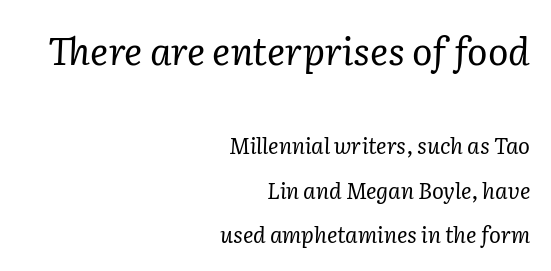
Q: Is the text bold? A: No.
Q: Is the text italic (slanted)? A: Yes, it leans right by about 2 degrees.
Q: Is the typeface a serif or a sans-serif typeface? A: Serif.
Q: Is the text underlined? A: No.
Q: How is the paragraph aligned? A: Right-aligned.
Q: Is the spacing between letters normal or unusually wide? A: Normal.
Q: Is the spacing between lines tight, normal or loose? A: Loose.
Q: Which block of text is set in a larger size, the first (top) or the second (bottom)? A: The first (top) one.
Q: Width (condensed, normal, or wide)? A: Normal.
Q: Stroke contrast? A: Low.
Q: x-height? A: Medium.
Q: Monospaced? A: No.
